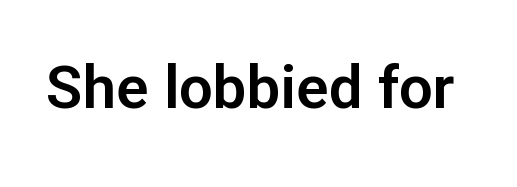
The tracking reads as untouched default to a designer's eye. What kind of face is this? One without serifs — a sans. In terms of posture, this sample is upright. Rule under the text: the space is simply empty. You could not count columns in this text — the font is proportionally spaced.
